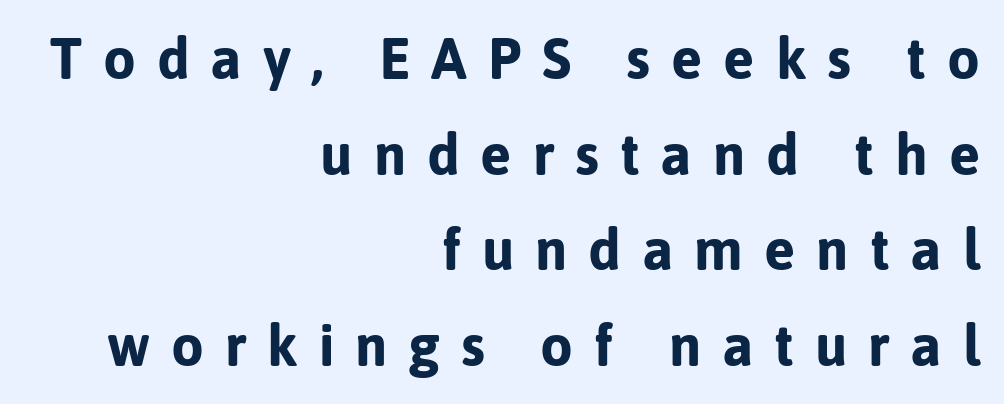
Q: Is the text bold? A: Yes.
Q: Is the text italic (slanted)? A: No, it is upright.
Q: Is the typeface a serif or a sans-serif typeface? A: Sans-serif.
Q: Is the text underlined? A: No.
Q: How is the paragraph aligned? A: Right-aligned.
Q: Is the spacing between letters normal or unusually wide? A: Unusually wide.
Q: Is the spacing between lines tight, normal or loose? A: Normal.
Q: Width (condensed, normal, or wide)? A: Normal.
Q: Stroke contrast? A: Low.
Q: x-height? A: Medium.
Q: Monospaced? A: No.
